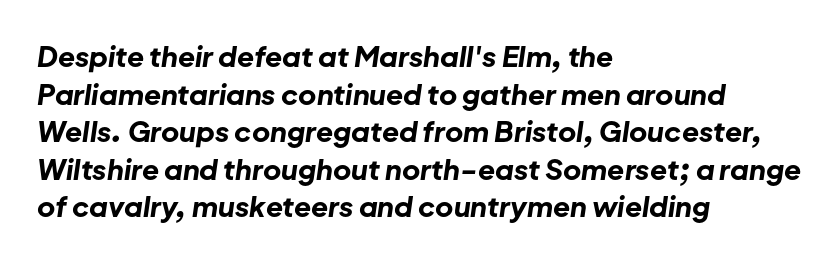
The image shows 28 px bold type, italic (leaning right); set left-aligned, normal line spacing (1.34x), normal letter spacing, not underlined; low stroke contrast and a medium x-height.
